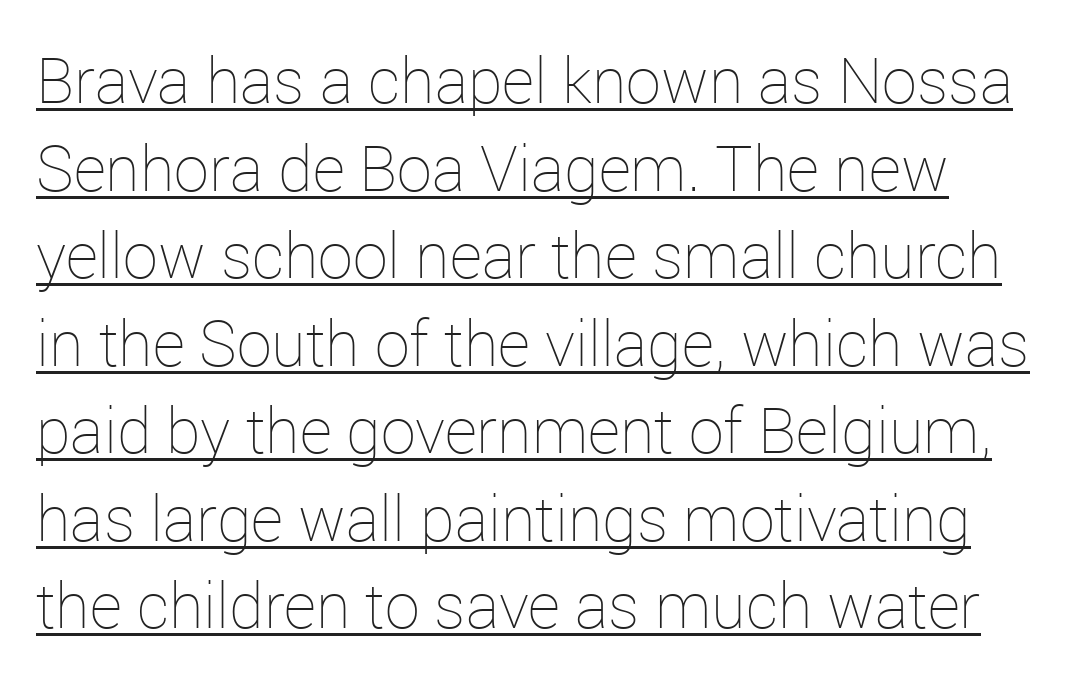
The image shows 63 px thin type, upright; set normal line spacing (1.39x), normal letter spacing, underlined; low stroke contrast and a medium x-height.
